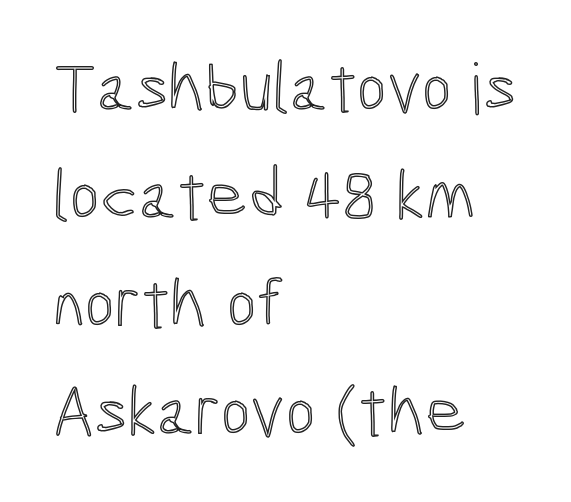
{"italic": "no", "width": "condensed", "x_height": "medium", "monospaced": "no", "underline": "no", "align": "left", "line_spacing": "normal", "line_spacing_ratio": 1.52, "letter_spacing": "normal", "letter_spacing_em": 0.0, "glyph_px": 71}
